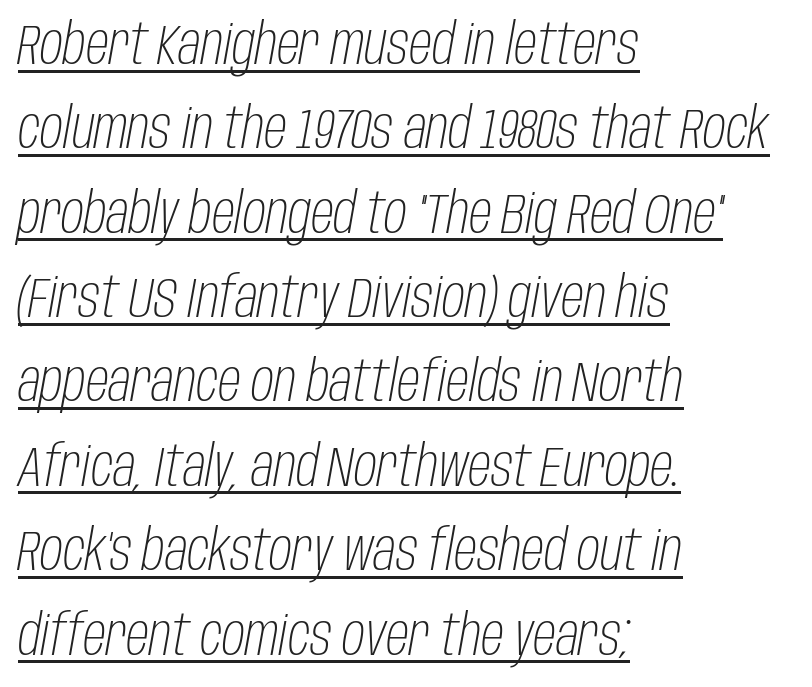
A typesetter would call this zero additional tracking. The passage shown stacks its lines at a standard gap. The rendering uses natural spacing where letterforms have individual widths. A typesetter would mark this as italic. The typesetter has applied underlining to the passage shown. Weight: regular or lighter.
